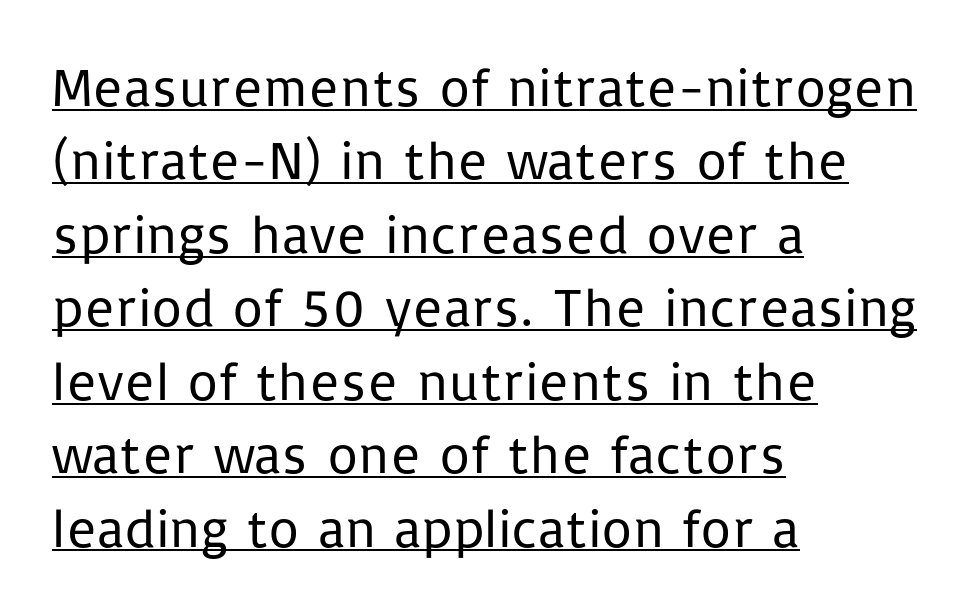
{"serif": "no", "italic": "no", "bold": "no", "weight": "regular", "width": "normal", "stroke_contrast": "low", "x_height": "medium", "monospaced": "no", "underline": "yes", "align": "left", "line_spacing": "normal", "line_spacing_ratio": 1.36, "letter_spacing": "normal", "letter_spacing_em": 0.0, "glyph_px": 54}
